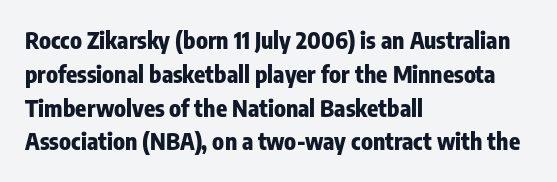
The image shows 23 px bold type, upright; set left-aligned, normal line spacing (1.47x), normal letter spacing, not underlined.
